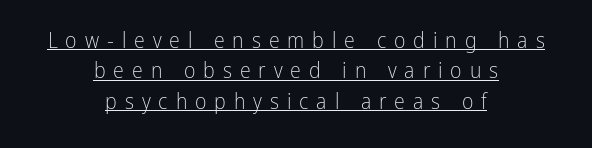
The image shows 22 px text type, upright; set centered, normal line spacing (1.38x), unusually wide letter spacing (+0.36 em), underlined.
